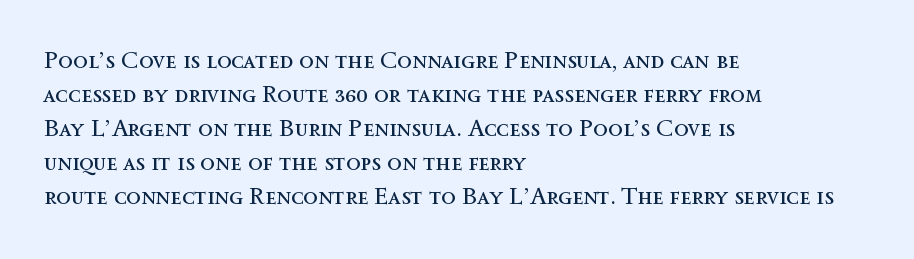
{"italic": "no", "bold": "no", "underline": "no", "align": "left", "line_spacing": "normal", "line_spacing_ratio": 1.42, "letter_spacing": "normal", "letter_spacing_em": 0.0, "glyph_px": 24}
